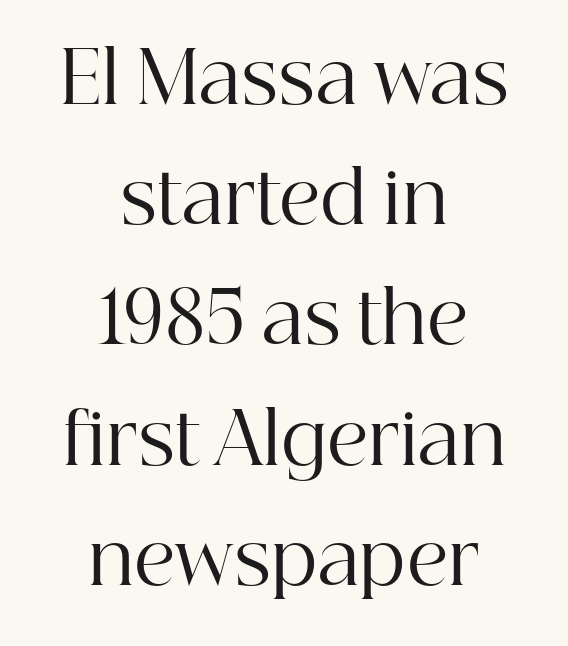
Q: Is the text bold? A: No.
Q: Is the text italic (slanted)? A: No, it is upright.
Q: Is the typeface a serif or a sans-serif typeface? A: Serif.
Q: Is the text underlined? A: No.
Q: How is the paragraph aligned? A: Centered.
Q: Is the spacing between letters normal or unusually wide? A: Normal.
Q: Is the spacing between lines tight, normal or loose? A: Normal.
Q: Width (condensed, normal, or wide)? A: Normal.
Q: Stroke contrast? A: High.
Q: x-height? A: Medium.
Q: Monospaced? A: No.
